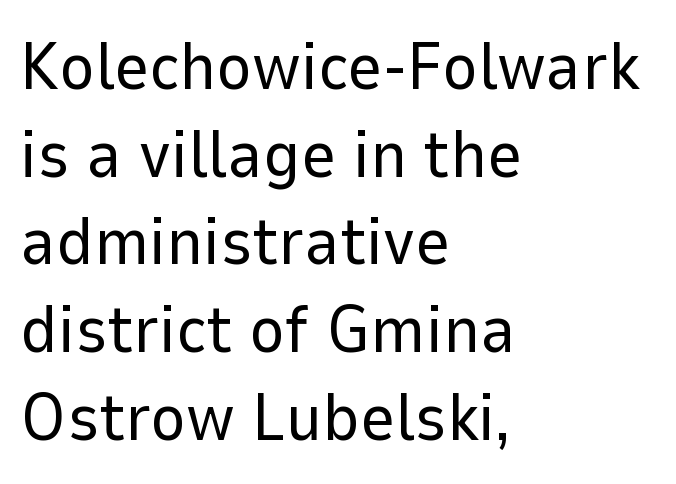
The typesetter chose a ragged-right arrangement here. Heft: none added — not bold. Observe the ordinary spacing: letters are neighbours, not strangers. The rendering uses natural spacing where letterforms have individual widths. Typographically, this falls in the sans-serif category.
